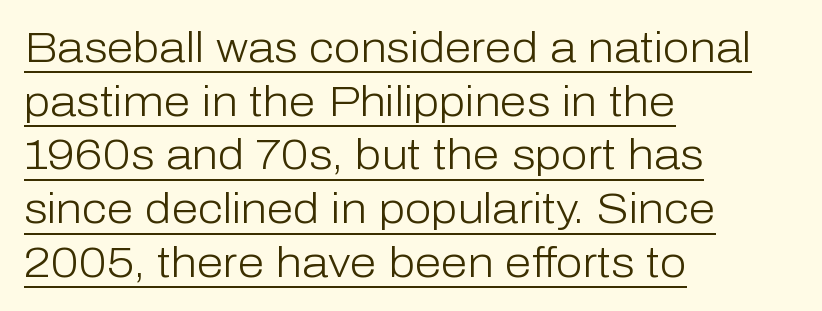
Q: Is the text bold? A: No.
Q: Is the text italic (slanted)? A: No, it is upright.
Q: Is the typeface a serif or a sans-serif typeface? A: Sans-serif.
Q: Is the text underlined? A: Yes.
Q: How is the paragraph aligned? A: Left-aligned.
Q: Is the spacing between letters normal or unusually wide? A: Normal.
Q: Is the spacing between lines tight, normal or loose? A: Normal.
Q: Width (condensed, normal, or wide)? A: Normal.
Q: Stroke contrast? A: Low.
Q: x-height? A: Medium.
Q: Monospaced? A: No.
